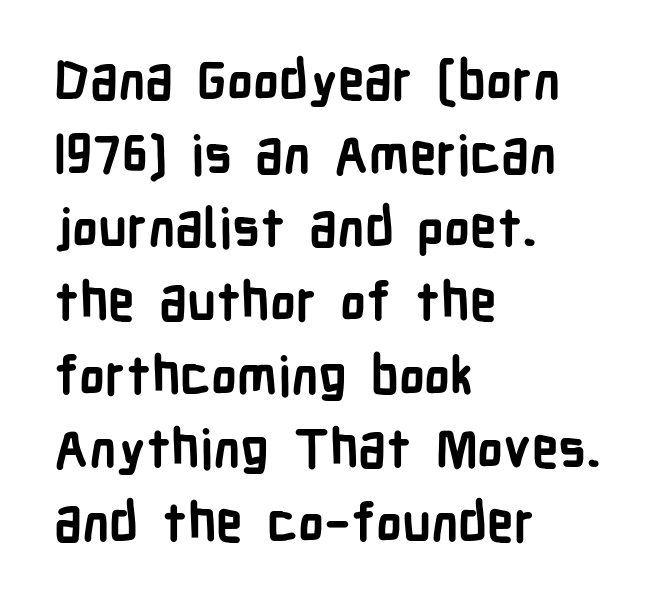
Casual observation: everything's shoved over to the left. The tracking reads as untouched default to a designer's eye. Students, this is bold: see how much ink each stroke carries. The specimen reads as upright at a glance.
